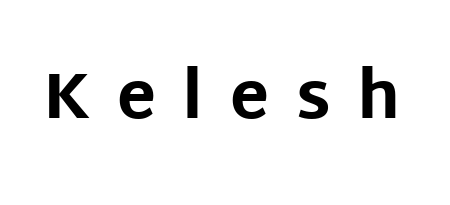
The image shows 65 px bold sans-serif type, upright; set unusually wide letter spacing (+0.41 em), not underlined; low stroke contrast and a large x-height.
